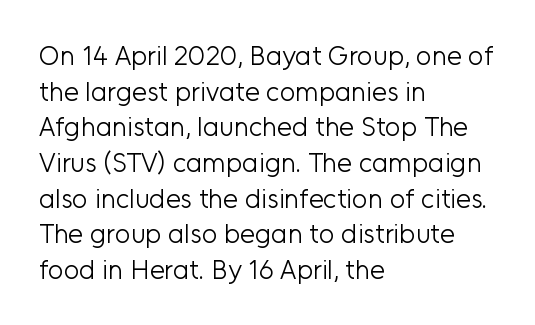
The image shows 27 px text type, upright; set left-aligned, normal line spacing (1.32x), normal letter spacing, not underlined.
